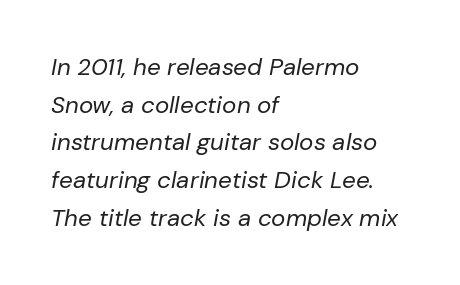
{"italic": "yes", "lean": "right", "slant_degrees": 10, "bold": "no", "underline": "no", "align": "left", "line_spacing": "normal", "line_spacing_ratio": 1.57, "letter_spacing": "normal", "letter_spacing_em": 0.0, "glyph_px": 24}
